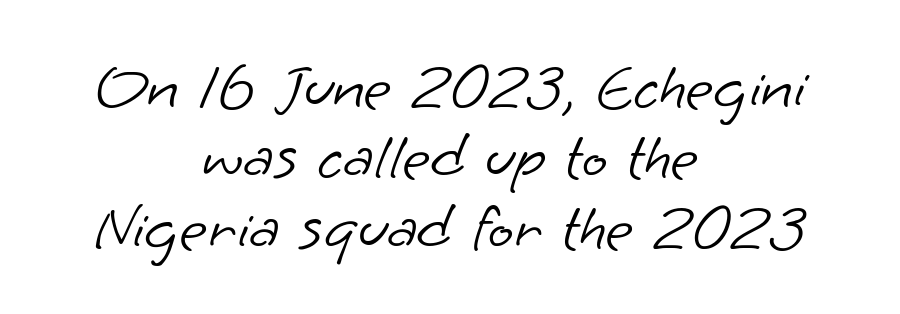
Q: Is the text bold? A: No.
Q: Is the typeface a serif or a sans-serif typeface? A: Sans-serif.
Q: Is the text underlined? A: No.
Q: How is the paragraph aligned? A: Centered.
Q: Is the spacing between letters normal or unusually wide? A: Normal.
Q: Is the spacing between lines tight, normal or loose? A: Tight.
Q: Width (condensed, normal, or wide)? A: Normal.
Q: Stroke contrast? A: Low.
Q: x-height? A: Small.
Q: Monospaced? A: No.
